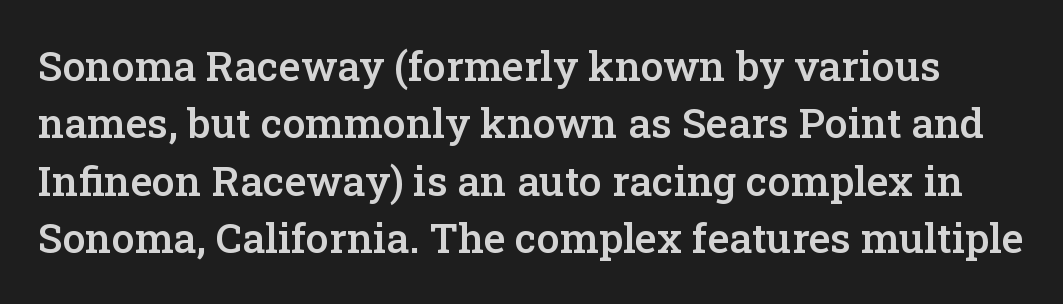
{"serif": "yes", "italic": "no", "bold": "semi", "weight": "semibold", "width": "normal", "stroke_contrast": "low", "x_height": "medium", "monospaced": "no", "underline": "no", "line_spacing": "normal", "line_spacing_ratio": 1.4, "letter_spacing": "normal", "letter_spacing_em": 0.0, "glyph_px": 41}
